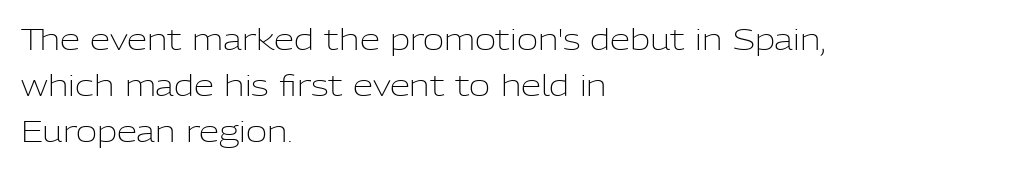
{"serif": "no", "italic": "no", "bold": "no", "weight": "light", "width": "normal", "stroke_contrast": "low", "x_height": "medium", "monospaced": "no", "underline": "no", "align": "left", "line_spacing": "normal", "line_spacing_ratio": 1.59, "letter_spacing": "normal", "letter_spacing_em": 0.0, "glyph_px": 29}
